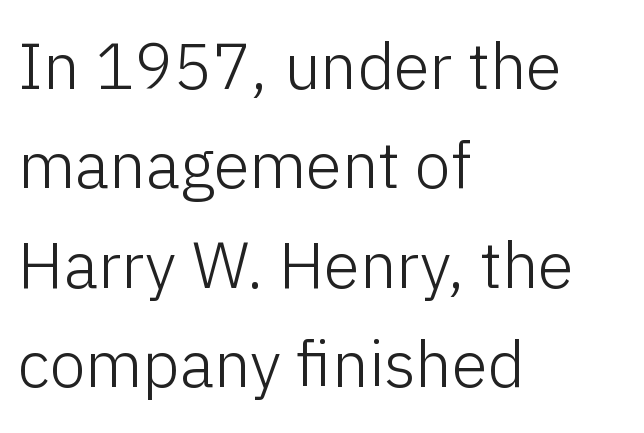
Anything drawn beneath the words? Only blank space. Does the leading feel generous? No, just average. Teacher's note: observe the even left margin — that is flush-left alignment. A sans-serif font was chosen for this passage. Unlike italic type, these characters show no tilt at all. These lines are rendered in a variable-pitch font.
